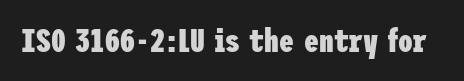
There is no visible air inserted between adjacent glyphs. The letters stand straight up with perfectly vertical stems. Thick stems and heavy bowls — unmistakably bold. The glyphs in this specimen are sans serif. The string is rendered with underlining switched off.
